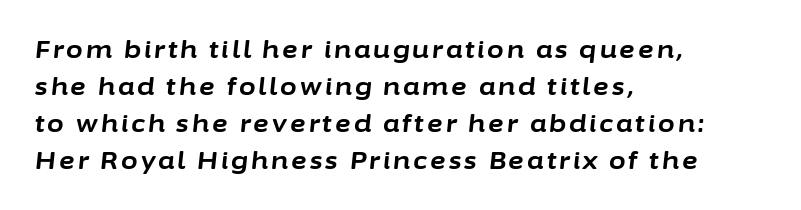
The block of text has a typical density, with ordinary space between rows. Is the type slanted? Yes — the strokes lean at a clear angle. Stroke thickness is high; the sample reads as a true bold. The setting favours the left margin, as ordinary paragraphs usually do. Glance below the letters and you will spot only blank space.
